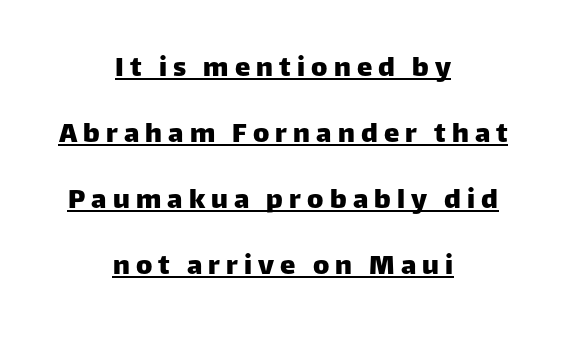
The image shows 31 px sans-serif type, upright; set centered, loose line spacing (2.13x), unusually wide letter spacing (+0.2 em), underlined; low stroke contrast and a large x-height.
